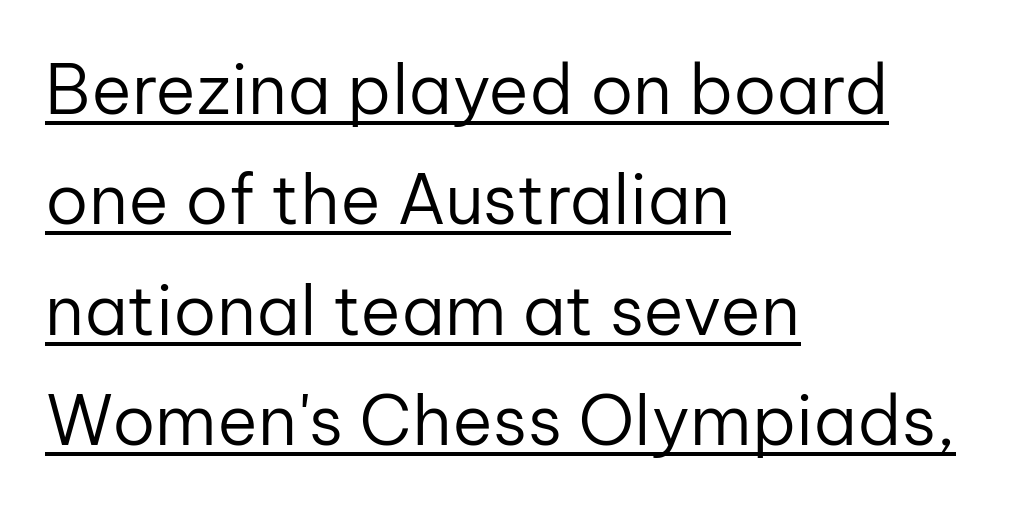
{"serif": "no", "italic": "no", "bold": "no", "weight": "regular", "width": "normal", "stroke_contrast": "low", "x_height": "medium", "monospaced": "no", "underline": "yes", "align": "left", "line_spacing": "normal", "line_spacing_ratio": 1.6, "letter_spacing": "normal", "letter_spacing_em": 0.0, "glyph_px": 69}
